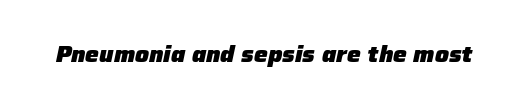
The image shows 23 px bold type, italic (leaning right); set normal letter spacing, not underlined.
